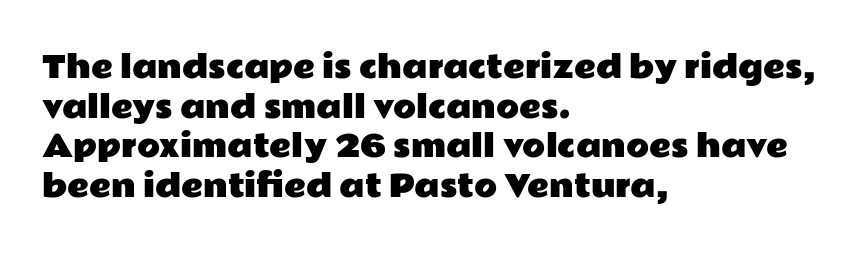
The words here are not underlined. A roman cut, with each character standing at attention. Nobody touched the tracking dial on this one. Summary of vertical rhythm: regular, with standard interline spacing. I'd call this a sans setting — the letters go barefoot. Looks like regular typesetting: each glyph gets only the width it needs.
